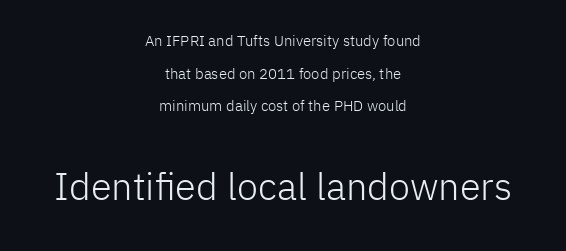
Character widths vary here, with narrow letters taking less room than wide ones. The strokes are not fattened; the text isn't bold. The typesetter chose a symmetrical, centered arrangement here. Look at the tracking — it's just the regular setting, nothing added. Visually, the bottom section dominates because its glyphs are scaled up.
